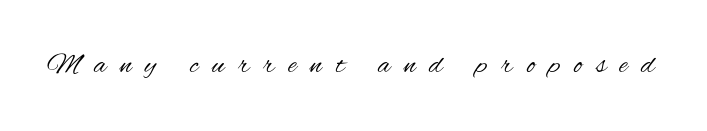
The image shows 29 px regular-weight, condensed sans-serif type; set unusually wide letter spacing (+0.48 em), not underlined; medium stroke contrast and a small x-height.
